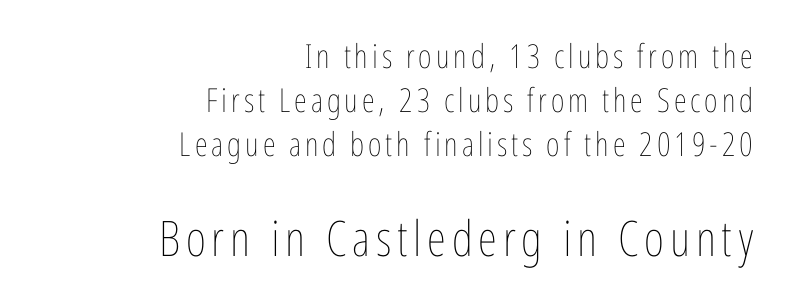
The image shows 49 px thin, condensed type, upright; set right-aligned, normal line spacing (1.33x), not underlined; the second (bottom) block is 1.48x larger; low stroke contrast and a medium x-height.
